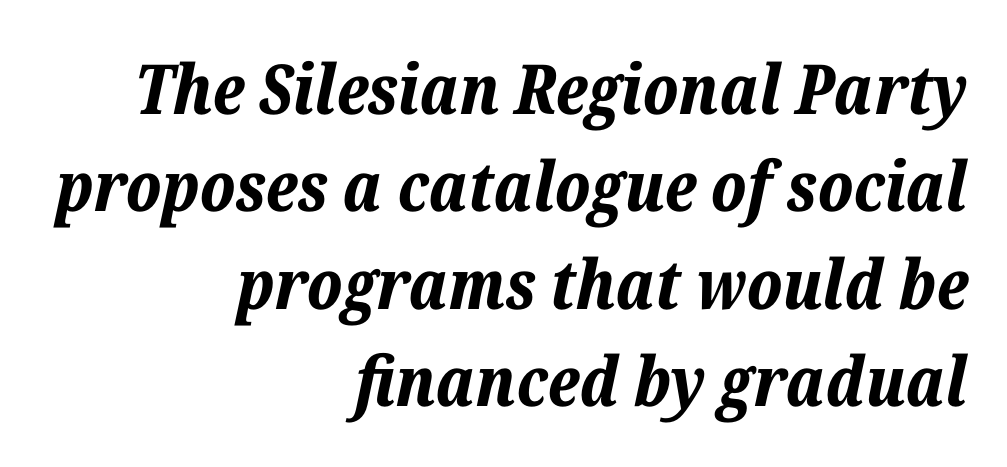
Q: Is the text bold? A: Yes.
Q: Is the text italic (slanted)? A: Yes, it leans right by about 12 degrees.
Q: Is the text underlined? A: No.
Q: How is the paragraph aligned? A: Right-aligned.
Q: Is the spacing between letters normal or unusually wide? A: Normal.
Q: Is the spacing between lines tight, normal or loose? A: Normal.
Q: Width (condensed, normal, or wide)? A: Normal.
Q: Stroke contrast? A: Low.
Q: x-height? A: Medium.
Q: Monospaced? A: No.
